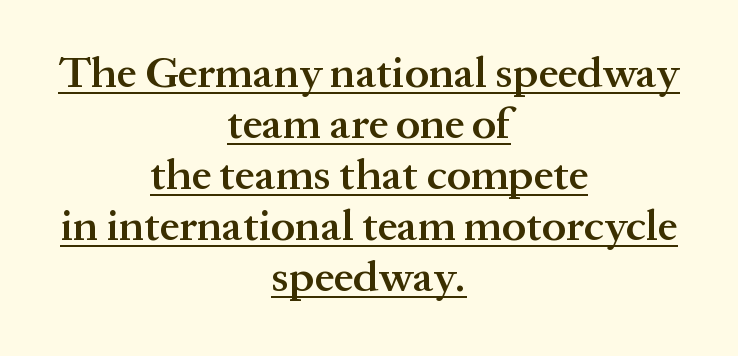
This rendering leaves character spacing at its baseline value. Typesetter's note: demi weight, one step under bold. The passage shown is typeset with a serif family. Each letter keeps its own natural width here, so spacing adapts to shape.
